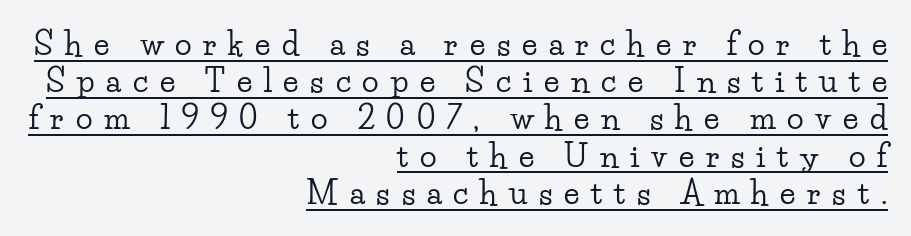
The image shows 31 px wide serif type, upright; set right-aligned, line spacing 1.2x, unusually wide letter spacing (+0.38 em), underlined; low stroke contrast and a small x-height.
